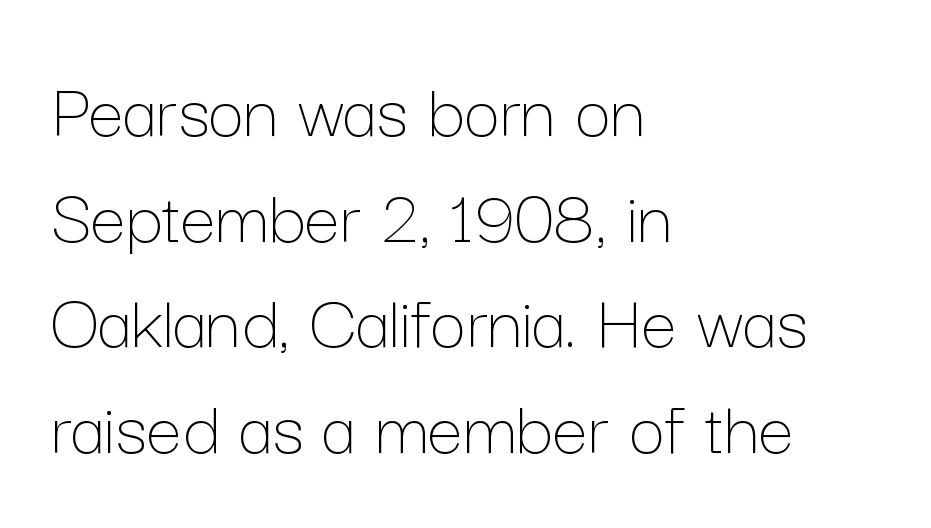
{"italic": "no", "bold": "no", "weight": "thin", "width": "normal", "stroke_contrast": "low", "x_height": "medium", "monospaced": "no", "underline": "no", "align": "left", "line_spacing": "normal", "line_spacing_ratio": 1.32, "letter_spacing": "normal", "letter_spacing_em": 0.0, "glyph_px": 80}
